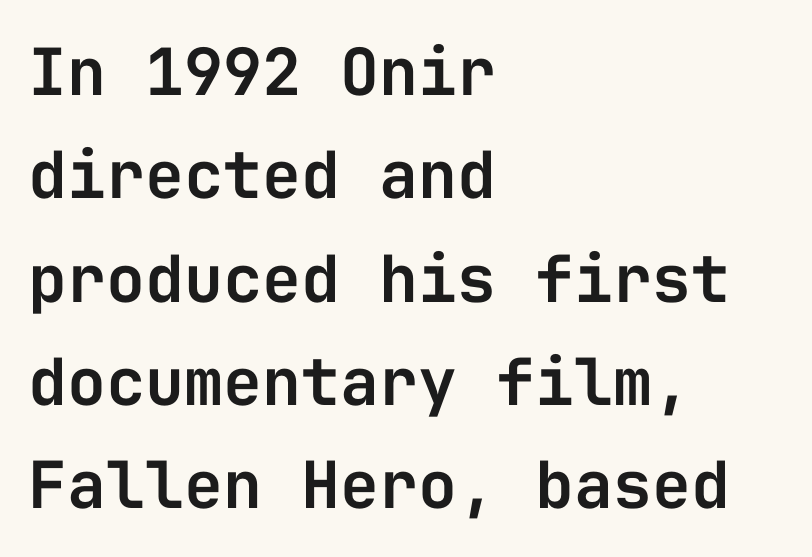
Rule under the text: the space is simply empty. The letters march in equal steps, a hallmark of fixed-pitch type. The block of text has a typical density, with ordinary space between rows. The designer went with a sans here, leaving each stem footless. The gaps between neighbouring characters are ordinary and unremarkable. Short and long lines alike share a common starting point at left.
